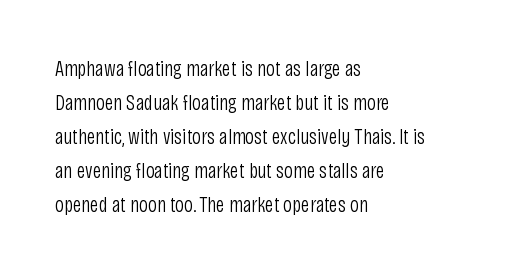
These lines stack with their left ends in a neat column. Any mark beneath the type? The region is blank. Short note: letters normally spaced. The type sits square on the baseline with zero lean.
